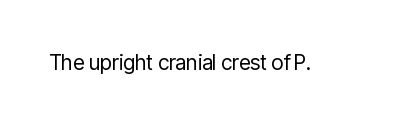
{"italic": "no", "bold": "no", "underline": "no", "letter_spacing": "normal", "letter_spacing_em": 0.0, "glyph_px": 21}
